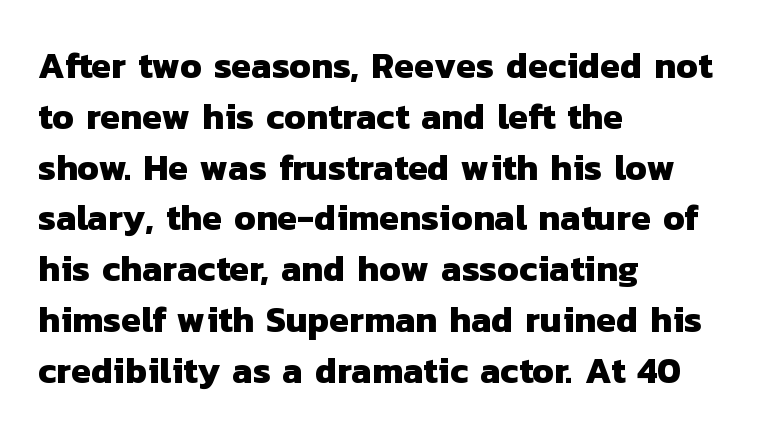
The image shows 36 px heavy sans-serif type; set left-aligned, normal line spacing (1.41x), normal letter spacing, not underlined; low stroke contrast and a medium x-height.
